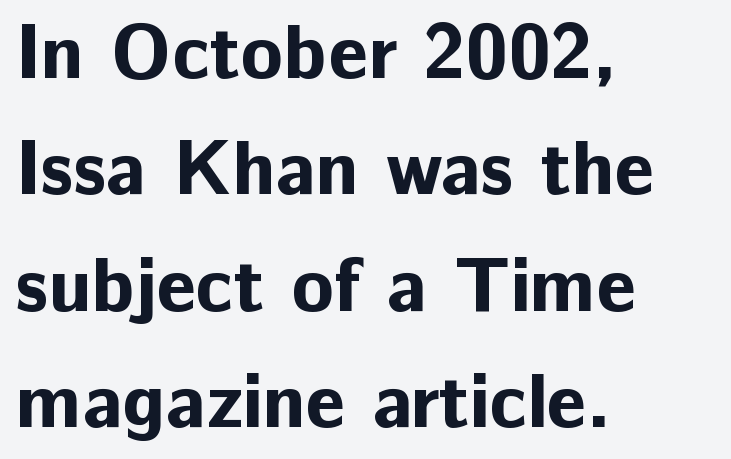
The text block is weighted toward the left margin, trailing off unevenly rightward. The specimen reads as upright at a glance. Standard letterfit; no display-style spreading of the glyphs. Compared with an ordinary text face, these strokes are far heavier — a full bold.
